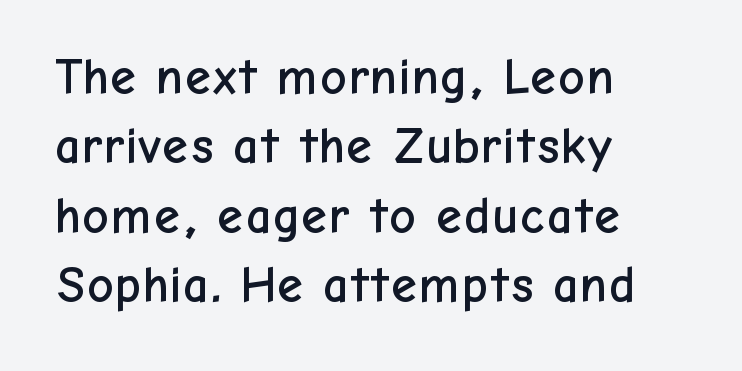
{"serif": "no", "italic": "no", "width": "normal", "stroke_contrast": "low", "x_height": "medium", "monospaced": "no", "underline": "no", "align": "left", "line_spacing": "normal", "line_spacing_ratio": 1.36, "letter_spacing": "normal", "letter_spacing_em": 0.0, "glyph_px": 51}
